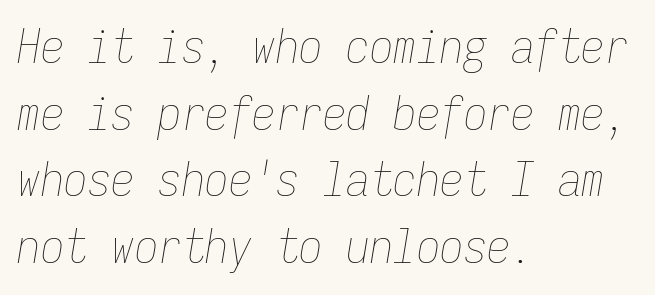
The image shows 47 px thin, condensed type, italic (leaning right), monospaced; set left-aligned, normal line spacing (1.42x), normal letter spacing, not underlined; low stroke contrast and a medium x-height.
